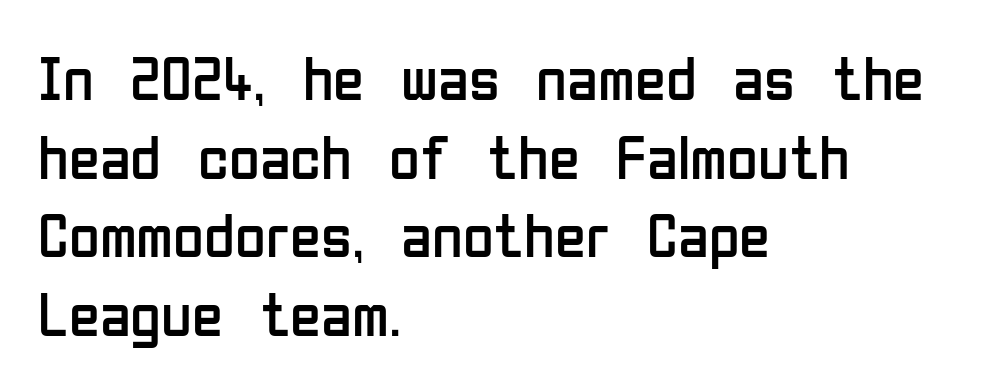
The image shows 63 px regular-weight, condensed sans-serif type, upright; set left-aligned, normal line spacing (1.25x), normal letter spacing, not underlined; low stroke contrast and a medium x-height.
